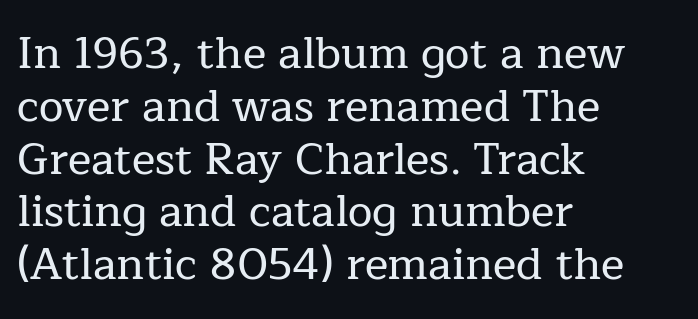
Q: Is the text italic (slanted)? A: No, it is upright.
Q: Is the typeface a serif or a sans-serif typeface? A: Serif.
Q: Is the text underlined? A: No.
Q: How is the paragraph aligned? A: Left-aligned.
Q: Is the spacing between letters normal or unusually wide? A: Normal.
Q: Width (condensed, normal, or wide)? A: Normal.
Q: Stroke contrast? A: Low.
Q: x-height? A: Medium.
Q: Monospaced? A: No.
